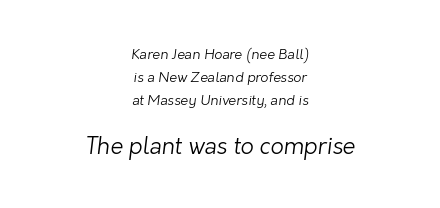
{"bold": "no", "underline": "no", "align": "center", "line_spacing": "normal", "line_spacing_ratio": 1.63, "letter_spacing": "normal", "letter_spacing_em": 0.0, "larger_block": "second", "size_ratio": 1.64, "glyph_px": 23}
